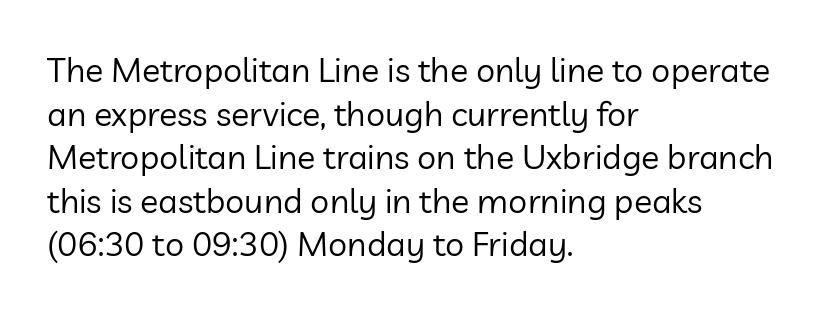
Spacing between characters is what you'd get straight out of the box. A typesetter would mark this as roman, not italic. Nothing heavy about these letters — not bold at all. Just letters on the line, the space beneath them empty. No feet cap the strokes, marking this as sans-serif type.
